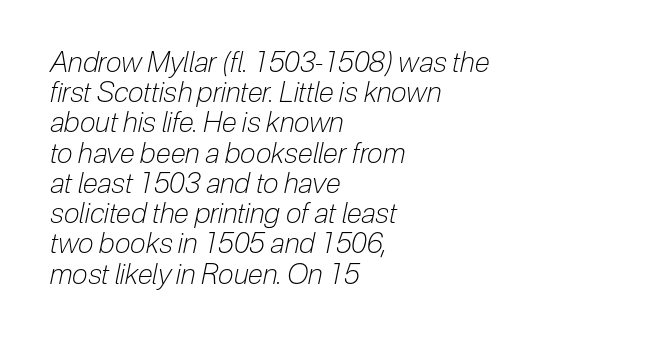
The vertical gap from one line to the next is small. Here the designer chose a conventional face with non-uniform glyph widths. Which margin do the lines hug? The left one — the right edge is uneven. The foot of each line stays bare and open.
